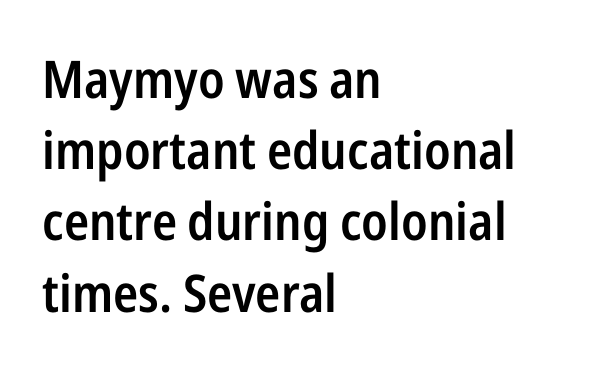
Q: Is the text bold? A: Semi-bold.
Q: Is the text italic (slanted)? A: No, it is upright.
Q: Is the typeface a serif or a sans-serif typeface? A: Sans-serif.
Q: Is the text underlined? A: No.
Q: How is the paragraph aligned? A: Left-aligned.
Q: Is the spacing between letters normal or unusually wide? A: Normal.
Q: Is the spacing between lines tight, normal or loose? A: Normal.
Q: Width (condensed, normal, or wide)? A: Condensed.
Q: Stroke contrast? A: Low.
Q: x-height? A: Medium.
Q: Monospaced? A: No.
